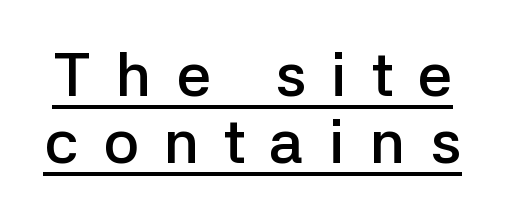
Q: Is the text bold? A: Semi-bold.
Q: Is the text italic (slanted)? A: No, it is upright.
Q: Is the typeface a serif or a sans-serif typeface? A: Sans-serif.
Q: Is the text underlined? A: Yes.
Q: Is the spacing between letters normal or unusually wide? A: Unusually wide.
Q: Is the spacing between lines tight, normal or loose? A: Tight.
Q: Width (condensed, normal, or wide)? A: Normal.
Q: Stroke contrast? A: Low.
Q: x-height? A: Medium.
Q: Monospaced? A: No.
